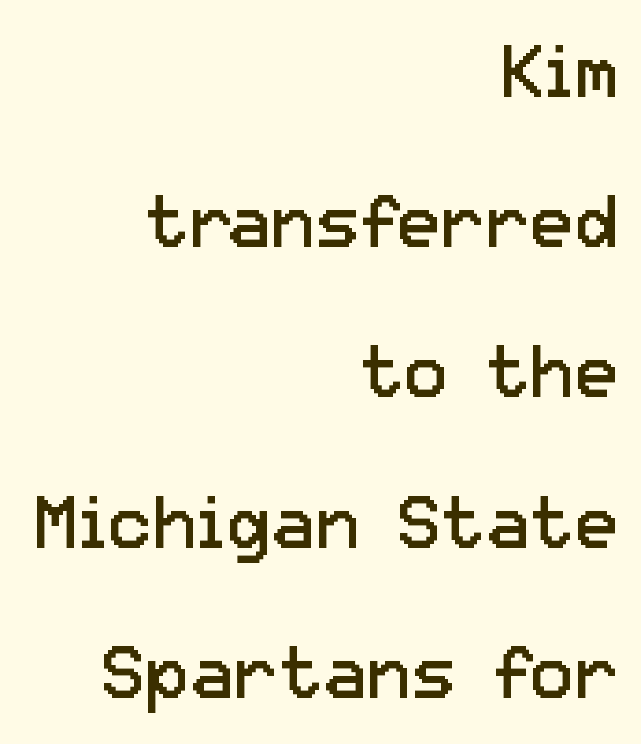
Q: Is the text bold? A: No.
Q: Is the text italic (slanted)? A: No, it is upright.
Q: Is the typeface a serif or a sans-serif typeface? A: Sans-serif.
Q: Is the text underlined? A: No.
Q: How is the paragraph aligned? A: Right-aligned.
Q: Is the spacing between letters normal or unusually wide? A: Normal.
Q: Is the spacing between lines tight, normal or loose? A: Loose.
Q: Width (condensed, normal, or wide)? A: Normal.
Q: Stroke contrast? A: Low.
Q: x-height? A: Medium.
Q: Monospaced? A: No.
